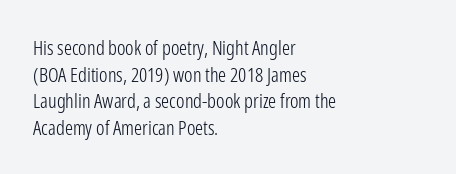
{"italic": "no", "bold": "no", "underline": "no", "align": "left", "line_spacing": "normal", "line_spacing_ratio": 1.33, "letter_spacing": "normal", "letter_spacing_em": 0.0, "glyph_px": 20}
